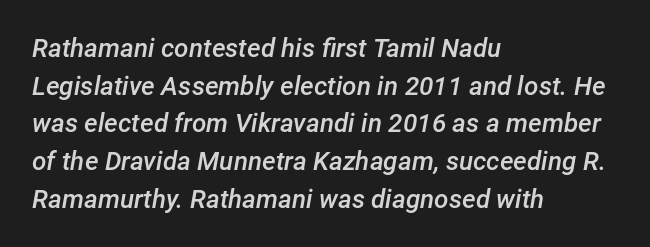
The image shows 26 px text type, italic (leaning right); set left-aligned, normal line spacing (1.45x), normal letter spacing, not underlined.
